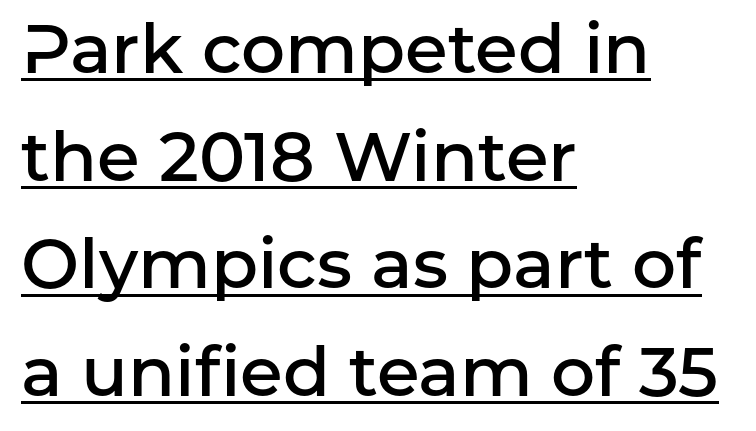
{"serif": "no", "italic": "no", "bold": "semi", "weight": "semibold", "width": "normal", "stroke_contrast": "low", "x_height": "medium", "monospaced": "no", "underline": "yes", "align": "left", "line_spacing": "normal", "line_spacing_ratio": 1.56, "letter_spacing": "normal", "letter_spacing_em": 0.0, "glyph_px": 69}
